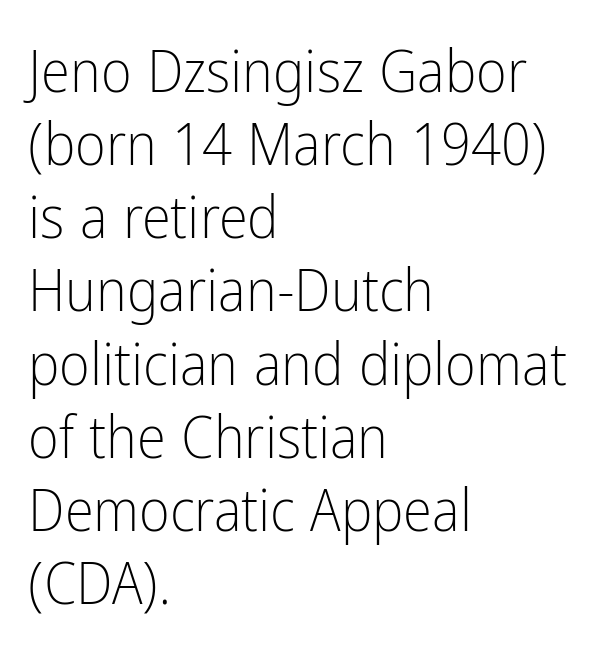
Posture: upright roman. Each line starts at the same left margin while the right side varies. The face used here is proportionally spaced, like ordinary book or web type. Nobody drew a line under any word here. Type style note: lacks serifs. No chunkiness to these letters — they're not bold.
